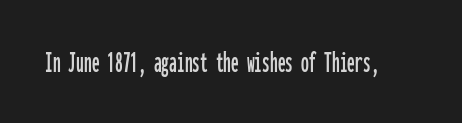
Q: Is the text italic (slanted)? A: No, it is upright.
Q: Is the typeface a serif or a sans-serif typeface? A: Sans-serif.
Q: Is the text underlined? A: No.
Q: Is the spacing between letters normal or unusually wide? A: Normal.
Q: Width (condensed, normal, or wide)? A: Condensed.
Q: Stroke contrast? A: Low.
Q: x-height? A: Medium.
Q: Monospaced? A: Yes.
